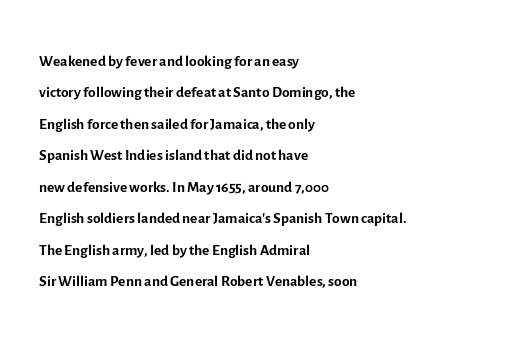
Q: Is the text bold? A: No.
Q: Is the text italic (slanted)? A: No, it is upright.
Q: Is the text underlined? A: No.
Q: How is the paragraph aligned? A: Left-aligned.
Q: Is the spacing between letters normal or unusually wide? A: Normal.
Q: Is the spacing between lines tight, normal or loose? A: Normal.
